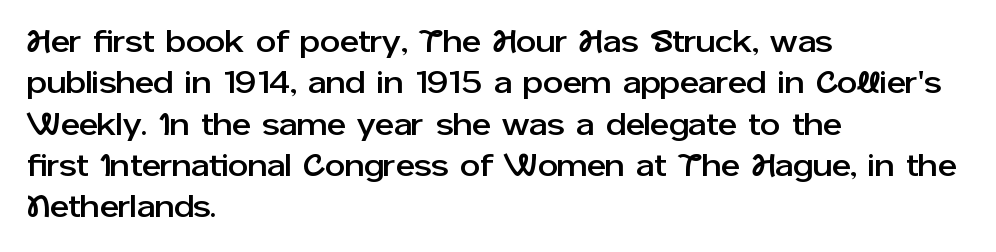
The image shows 32 px sans-serif type, upright; set left-aligned, normal line spacing (1.29x), normal letter spacing, not underlined; low stroke contrast and a medium x-height.
